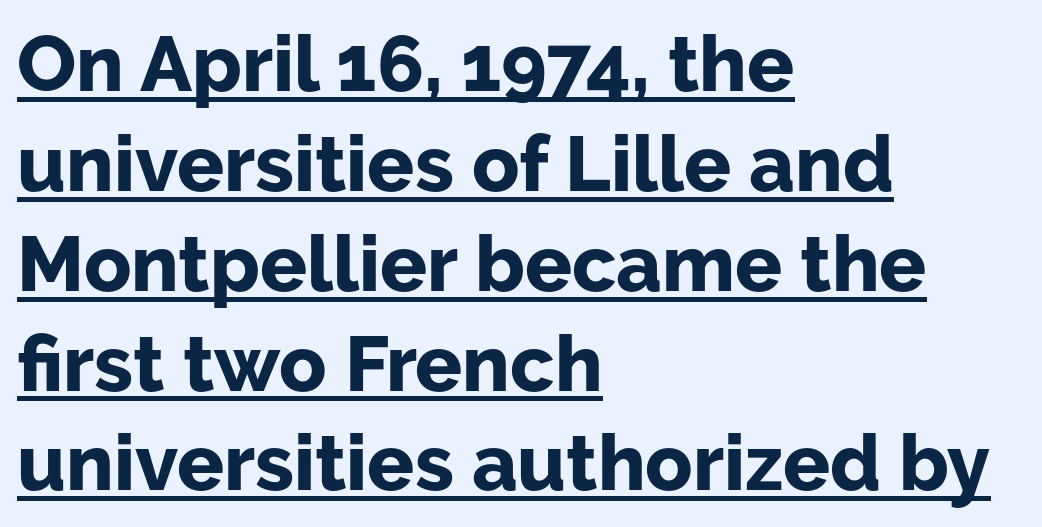
The rag falls on the right side of this text block. Character widths vary here, with narrow letters taking less room than wide ones. Caption: bold face, heavy strokes. Students, observe: this is what conventionally led text looks like. Tracking here is standard; glyphs follow each other at the usual distance. Does the lettering tilt? It doesn't — this is upright.
